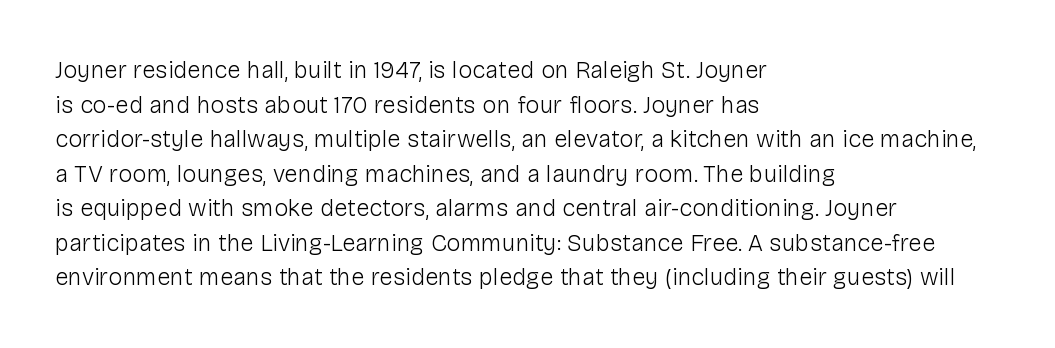
The image shows 24 px text type, upright; set left-aligned, normal line spacing (1.44x), normal letter spacing, not underlined.
